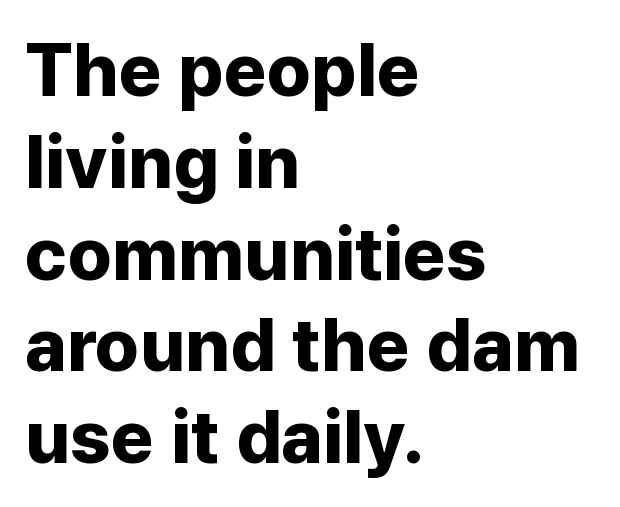
The letters sit at their default tracking, neither squeezed nor spread. Stroke thickness is high; the sample reads as a true bold. These lines were composed using upright roman letters. Here the designer chose a conventional face with non-uniform glyph widths. A typesetter would label this face a sans. The lines in this sample share a left origin and differ only in where they stop.
